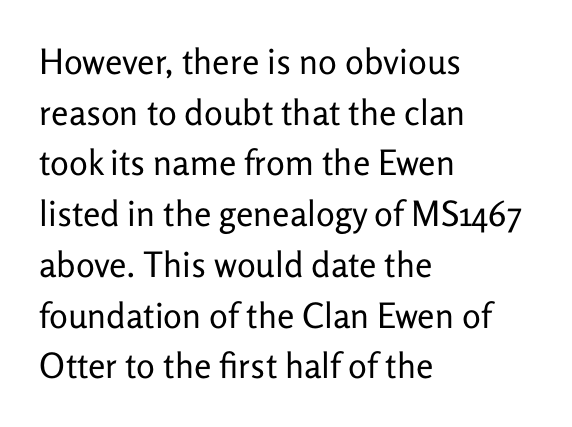
The image shows 35 px regular-weight sans-serif type, upright; set left-aligned, normal line spacing (1.45x), normal letter spacing, not underlined; low stroke contrast and a medium x-height.
